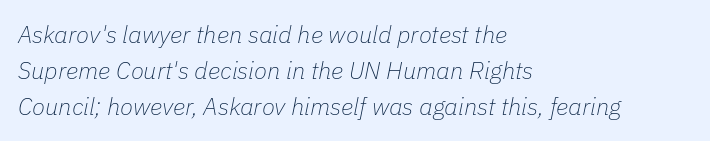
Q: Is the text bold? A: No.
Q: Is the text italic (slanted)? A: Yes, it leans right by about 11 degrees.
Q: Is the text underlined? A: No.
Q: How is the paragraph aligned? A: Left-aligned.
Q: Is the spacing between letters normal or unusually wide? A: Normal.
Q: Is the spacing between lines tight, normal or loose? A: Normal.
